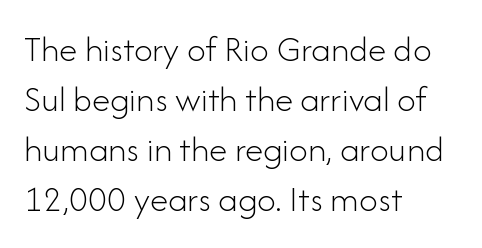
Q: Is the text bold? A: No.
Q: Is the text italic (slanted)? A: No, it is upright.
Q: Is the typeface a serif or a sans-serif typeface? A: Sans-serif.
Q: Is the text underlined? A: No.
Q: How is the paragraph aligned? A: Left-aligned.
Q: Is the spacing between letters normal or unusually wide? A: Normal.
Q: Is the spacing between lines tight, normal or loose? A: Normal.
Q: Width (condensed, normal, or wide)? A: Normal.
Q: Stroke contrast? A: Low.
Q: x-height? A: Small.
Q: Monospaced? A: No.
